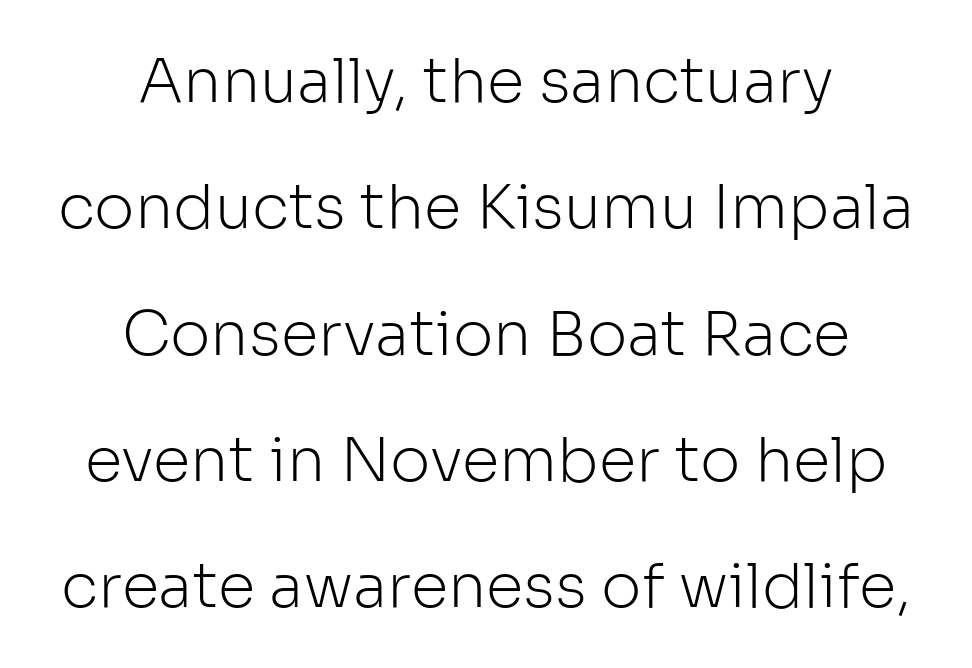
Descender tails drop into unmarked territory. Is the letter spacing exaggerated? No — it looks like the ordinary default. No extra ink here — the face is not bold. Horizontal bands of white between lines are thick stripes.
